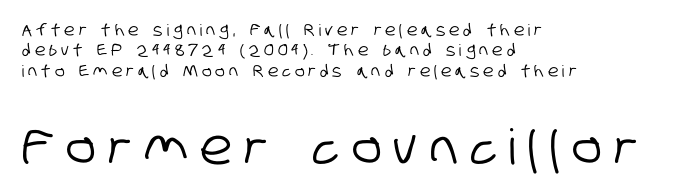
Looks like regular typesetting: each glyph gets only the width it needs. Line spacing here is normal. The rag falls on the right side of this text block. The designer gave the closing block more size than the opening block. Tracking here is generous; glyphs stand well apart from one another.
